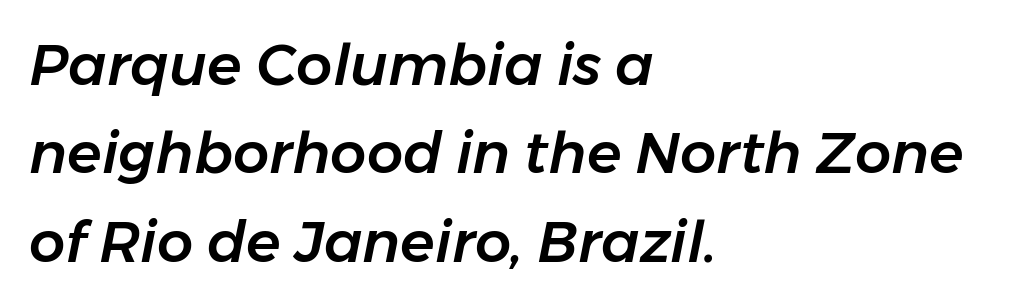
The image shows 57 px text type, italic (leaning right); set left-aligned, normal line spacing (1.55x), normal letter spacing, not underlined; low stroke contrast and a medium x-height.
